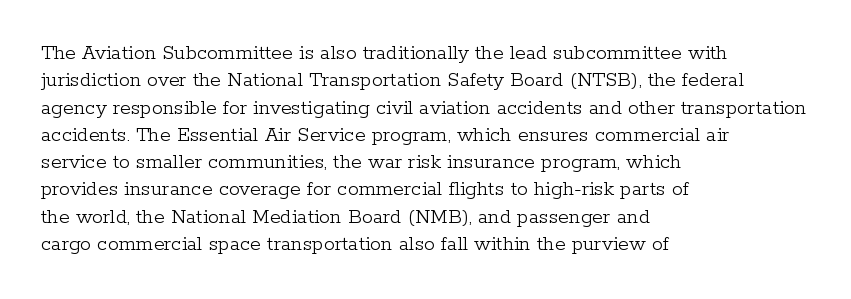
The image shows 22 px text type, upright; set left-aligned, line spacing 1.24x, normal letter spacing, not underlined.
